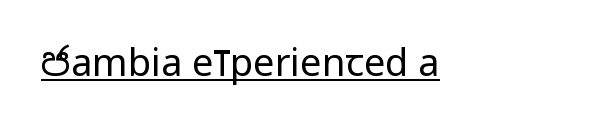
Q: Is the text bold? A: No.
Q: Is the text italic (slanted)? A: No, it is upright.
Q: Is the typeface a serif or a sans-serif typeface? A: Sans-serif.
Q: Is the text underlined? A: Yes.
Q: Is the spacing between letters normal or unusually wide? A: Normal.
Q: Width (condensed, normal, or wide)? A: Condensed.
Q: Stroke contrast? A: Low.
Q: x-height? A: Large.
Q: Monospaced? A: No.
